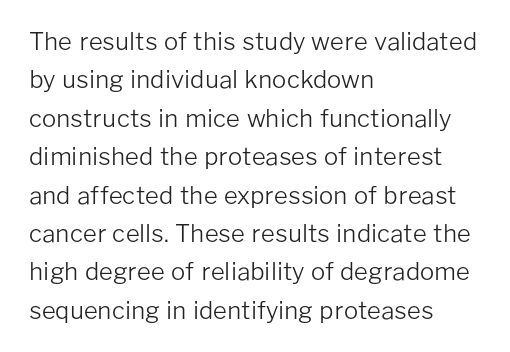
Q: Is the text bold? A: No.
Q: Is the text italic (slanted)? A: No, it is upright.
Q: Is the text underlined? A: No.
Q: How is the paragraph aligned? A: Left-aligned.
Q: Is the spacing between letters normal or unusually wide? A: Normal.
Q: Is the spacing between lines tight, normal or loose? A: Normal.
